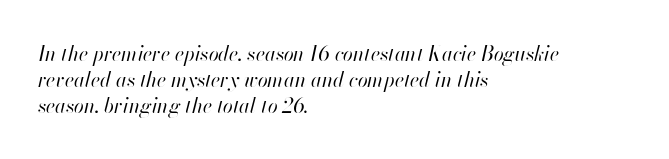
Each stroke keeps to a modest, everyday thickness or less. Is the type slanted? Yes — the strokes lean at a clear angle. In CSS terms this would be text-align: left. A bare baseline throughout the passage. Leading: standard.
